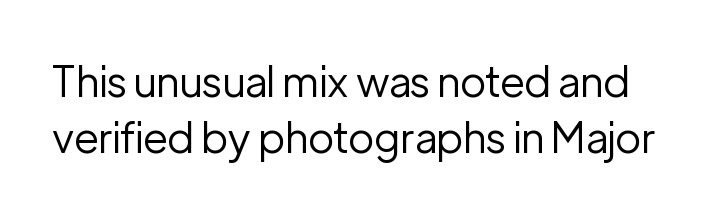
Each letter keeps its own natural width here, so spacing adapts to shape. The weight would be labelled regular, book, light, or lighter still. Quick note: underline off. The rendering uses a moderate line-height, typical for paragraphs.
